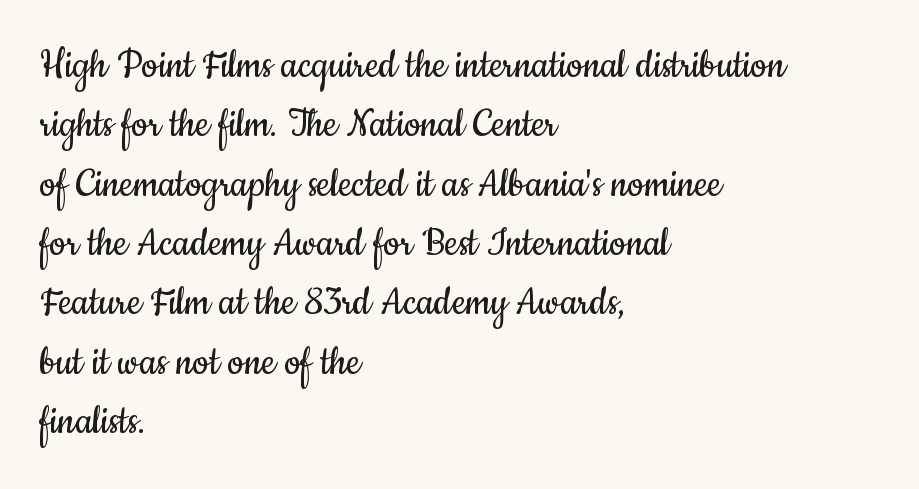
Q: Is the text bold? A: No.
Q: Is the text italic (slanted)? A: Yes.
Q: Is the typeface a serif or a sans-serif typeface? A: Sans-serif.
Q: Is the text underlined? A: No.
Q: How is the paragraph aligned? A: Left-aligned.
Q: Is the spacing between letters normal or unusually wide? A: Normal.
Q: Is the spacing between lines tight, normal or loose? A: Normal.
Q: Width (condensed, normal, or wide)? A: Condensed.
Q: Stroke contrast? A: Low.
Q: x-height? A: Small.
Q: Monospaced? A: No.
